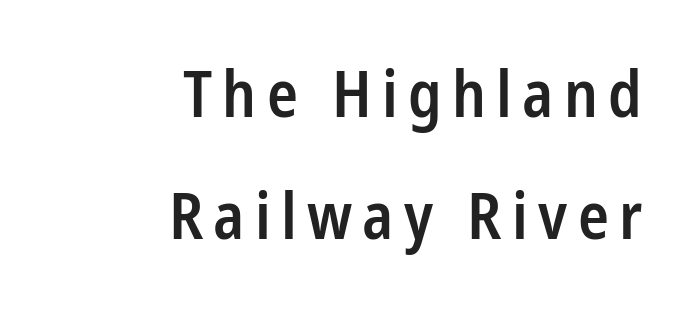
Strokes here are thickened, but only to semibold level. The letters advance in unequal steps, a hallmark of proportional type. Observe the absence of serifs on each vertical stroke in this sample. Does the leading feel generous? Absolutely, it's lavish.
